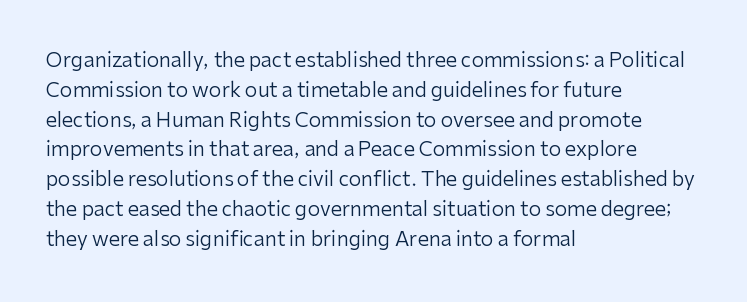
{"italic": "no", "bold": "no", "underline": "no", "align": "left", "line_spacing": "normal", "line_spacing_ratio": 1.49, "letter_spacing": "normal", "letter_spacing_em": 0.0, "glyph_px": 20}
